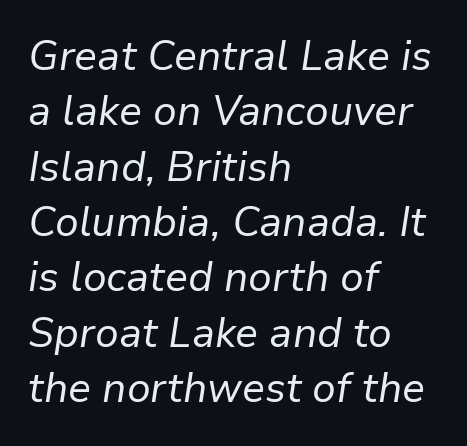
The image shows 41 px regular-weight type, italic (leaning right); set left-aligned, normal line spacing (1.35x), normal letter spacing, not underlined; low stroke contrast and a medium x-height.
